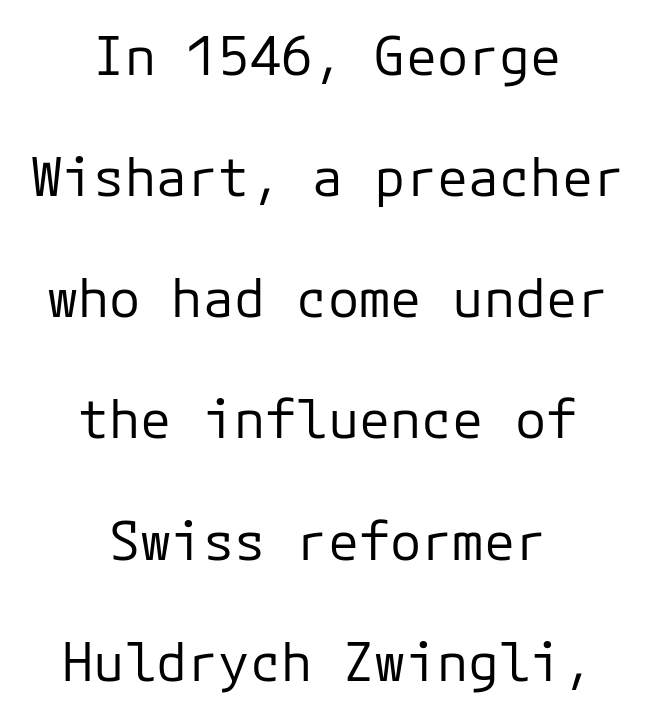
Q: Is the text bold? A: No.
Q: Is the text italic (slanted)? A: No, it is upright.
Q: Is the typeface a serif or a sans-serif typeface? A: Sans-serif.
Q: Is the text underlined? A: No.
Q: How is the paragraph aligned? A: Centered.
Q: Is the spacing between letters normal or unusually wide? A: Normal.
Q: Is the spacing between lines tight, normal or loose? A: Loose.
Q: Width (condensed, normal, or wide)? A: Normal.
Q: Stroke contrast? A: Low.
Q: x-height? A: Medium.
